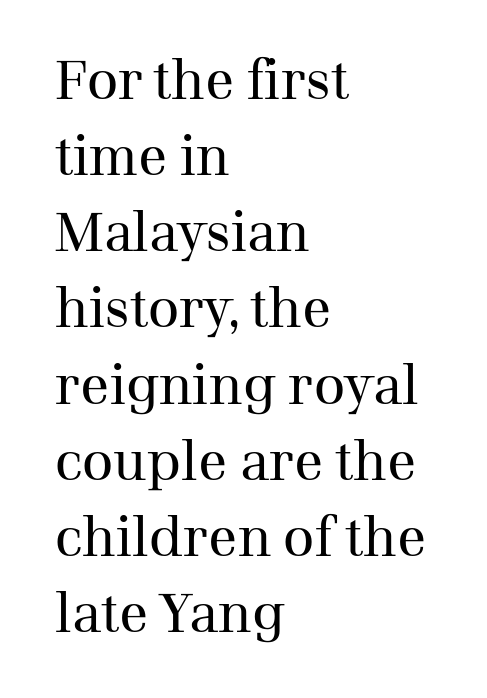
Q: Is the text bold? A: No.
Q: Is the text italic (slanted)? A: No, it is upright.
Q: Is the typeface a serif or a sans-serif typeface? A: Serif.
Q: Is the text underlined? A: No.
Q: How is the paragraph aligned? A: Left-aligned.
Q: Is the spacing between letters normal or unusually wide? A: Normal.
Q: Is the spacing between lines tight, normal or loose? A: Normal.
Q: Width (condensed, normal, or wide)? A: Normal.
Q: Stroke contrast? A: Medium.
Q: x-height? A: Medium.
Q: Monospaced? A: No.
